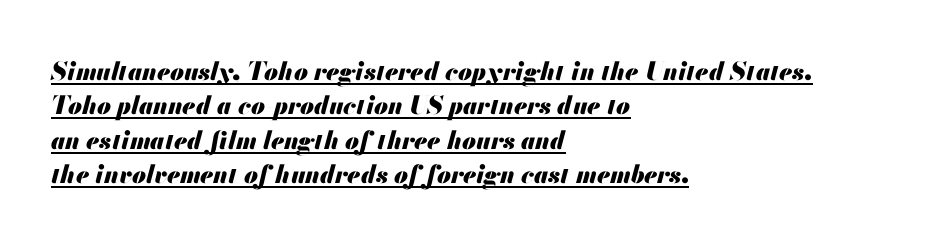
Q: Is the text bold? A: Yes.
Q: Is the text italic (slanted)? A: Yes, it leans right by about 13 degrees.
Q: Is the text underlined? A: Yes.
Q: How is the paragraph aligned? A: Left-aligned.
Q: Is the spacing between letters normal or unusually wide? A: Normal.
Q: Is the spacing between lines tight, normal or loose? A: Normal.
